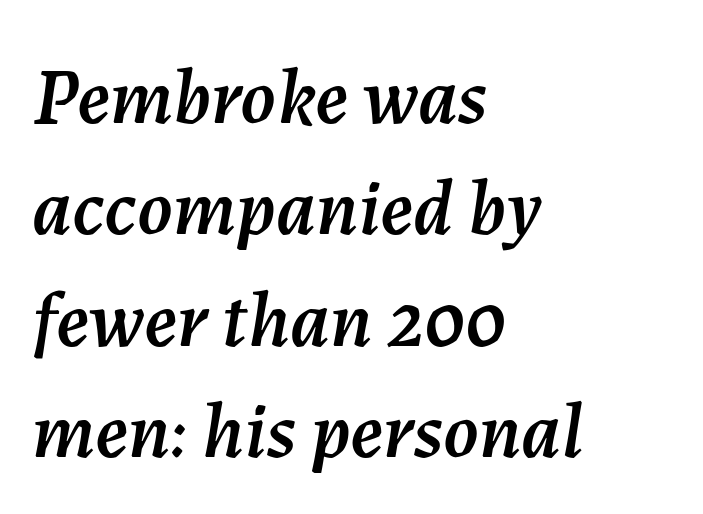
{"italic": "yes", "lean": "right", "slant_degrees": 7, "width": "normal", "stroke_contrast": "medium", "x_height": "medium", "monospaced": "no", "underline": "no", "align": "left", "line_spacing": "normal", "line_spacing_ratio": 1.41, "letter_spacing": "normal", "letter_spacing_em": 0.0, "glyph_px": 79}
